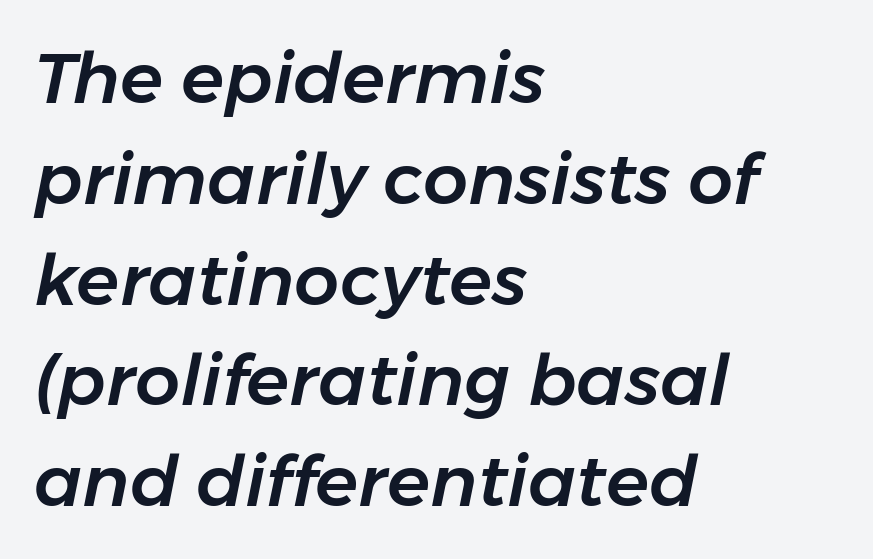
Q: Is the text italic (slanted)? A: Yes, it leans right by about 11 degrees.
Q: Is the text underlined? A: No.
Q: How is the paragraph aligned? A: Left-aligned.
Q: Is the spacing between letters normal or unusually wide? A: Normal.
Q: Is the spacing between lines tight, normal or loose? A: Normal.
Q: Width (condensed, normal, or wide)? A: Normal.
Q: Stroke contrast? A: Low.
Q: x-height? A: Medium.
Q: Monospaced? A: No.
